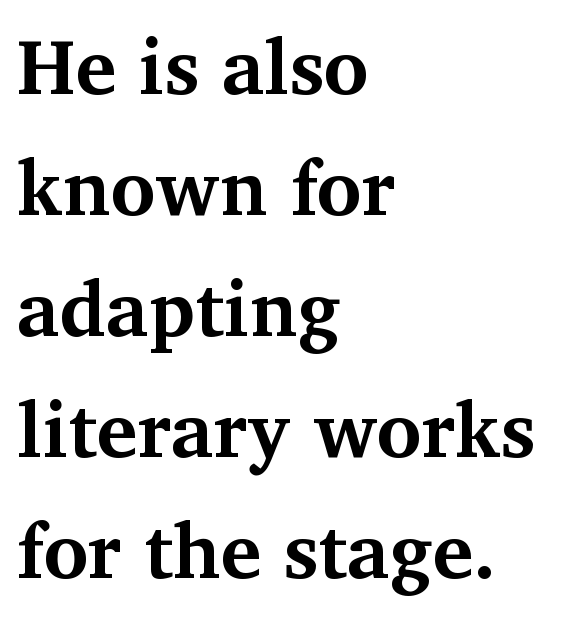
Q: Is the text bold? A: Yes.
Q: Is the text italic (slanted)? A: No, it is upright.
Q: Is the typeface a serif or a sans-serif typeface? A: Serif.
Q: Is the text underlined? A: No.
Q: How is the paragraph aligned? A: Left-aligned.
Q: Is the spacing between letters normal or unusually wide? A: Normal.
Q: Is the spacing between lines tight, normal or loose? A: Normal.
Q: Width (condensed, normal, or wide)? A: Normal.
Q: Stroke contrast? A: Medium.
Q: x-height? A: Medium.
Q: Monospaced? A: No.
